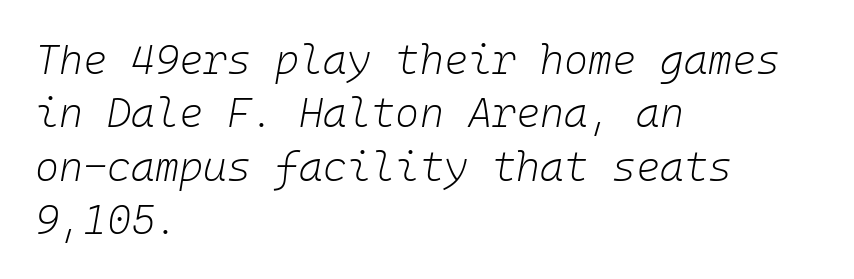
{"italic": "yes", "lean": "right", "slant_degrees": 10, "bold": "no", "weight": "light", "width": "normal", "stroke_contrast": "low", "x_height": "medium", "monospaced": "yes", "underline": "no", "align": "left", "line_spacing": "normal", "line_spacing_ratio": 1.3, "letter_spacing": "normal", "letter_spacing_em": 0.0, "glyph_px": 41}
